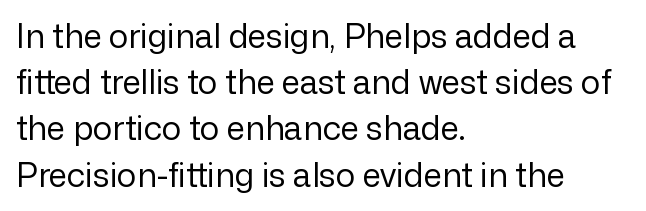
Where is the straight margin? On the left. A typesetter would call this zero additional tracking. How would I describe the line gaps? Plain and ordinary. Vertical strokes here are truly vertical. Stem width sits at or under what a default text font uses. A typesetter would call this proportional, since set widths differ per character.
